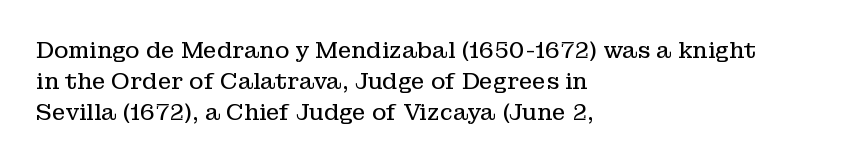
The words here are not underlined. Default kerning and tracking; the words read as compact shapes. The paragraph shown leans on its left margin. Posture: straight, roman, zero tilt. Vertical stems look standard width or narrower in stroke. Vertical spacing — default.
